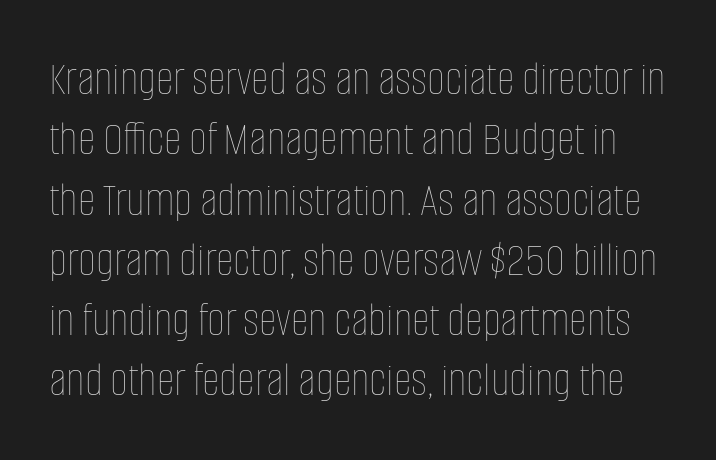
The gap between lines stays unmarked. Is the letter spacing exaggerated? No — it looks like the ordinary default. The letters stand straight up with perfectly vertical stems. Do the characters align in a grid? No, the font is proportional. These glyphs show unthickened strokes, regular width or finer.
